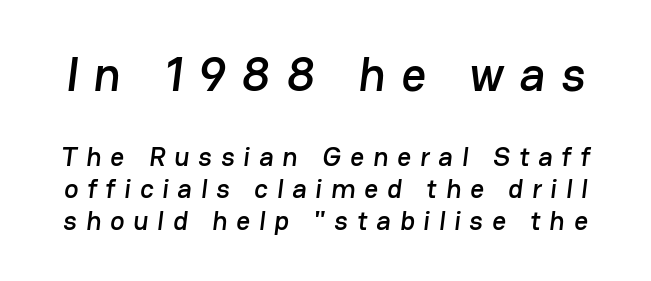
Q: Is the typeface a serif or a sans-serif typeface? A: Sans-serif.
Q: Is the text underlined? A: No.
Q: Is the spacing between letters normal or unusually wide? A: Unusually wide.
Q: Which block of text is set in a larger size, the first (top) or the second (bottom)? A: The first (top) one.
Q: Width (condensed, normal, or wide)? A: Normal.
Q: Stroke contrast? A: Low.
Q: x-height? A: Medium.
Q: Monospaced? A: No.
